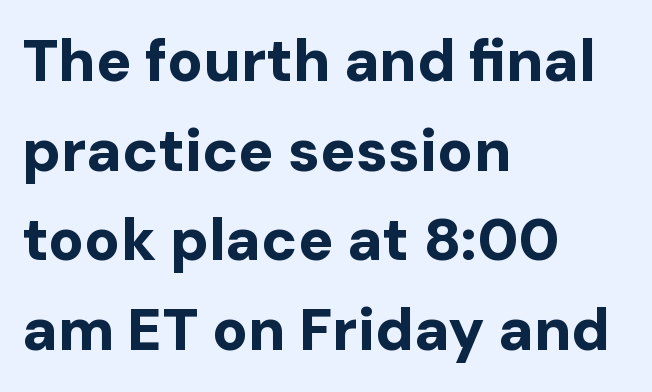
The image shows 59 px bold sans-serif type, upright; set left-aligned, normal line spacing (1.52x), normal letter spacing, not underlined; low stroke contrast and a medium x-height.
